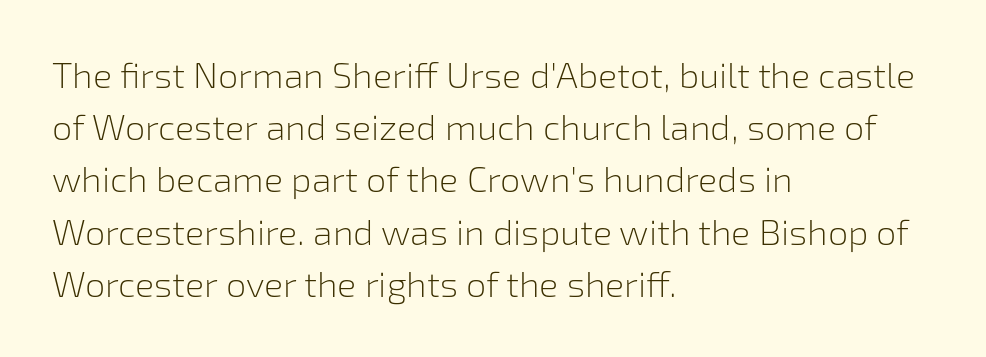
Q: Is the text bold? A: No.
Q: Is the text italic (slanted)? A: No, it is upright.
Q: Is the typeface a serif or a sans-serif typeface? A: Sans-serif.
Q: Is the text underlined? A: No.
Q: How is the paragraph aligned? A: Left-aligned.
Q: Is the spacing between letters normal or unusually wide? A: Normal.
Q: Is the spacing between lines tight, normal or loose? A: Normal.
Q: Width (condensed, normal, or wide)? A: Normal.
Q: Stroke contrast? A: Low.
Q: x-height? A: Medium.
Q: Monospaced? A: No.
